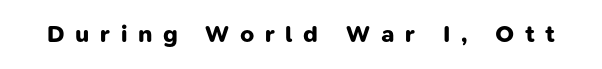
Honestly, there is no underline to notice here at all. The typesetting leans heavy: a genuine bold. Inter-character spacing is expanded well beyond the font's built-in metrics.
